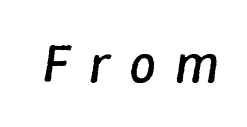
{"italic": "yes", "lean": "right", "slant_degrees": 9, "bold": "no", "weight": "regular", "width": "normal", "stroke_contrast": "low", "x_height": "medium", "monospaced": "no", "underline": "no", "letter_spacing": "wide", "letter_spacing_em": 0.35, "glyph_px": 54}
